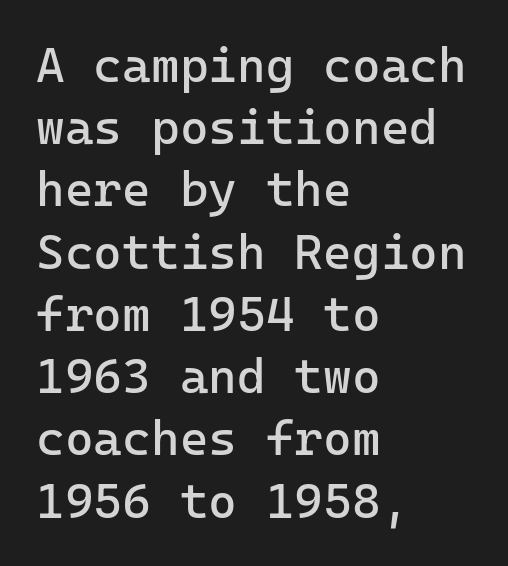
To sum up the face: it is a sans, with no serifs. Each row of text sits above clean, open space. The letterforms sit shoulder to shoulder at normal distance. No letter is thick-stroked: the sample isn't bold.
